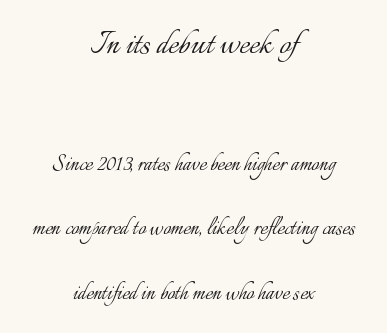
Think of a printed novel: that variable character pitch is what you see here. Is there much room between lines? Yes — plenty of vertical air separates them. The passage shown is not bold in any degree. The face used here appears at its bigger size in the upper chunk.
